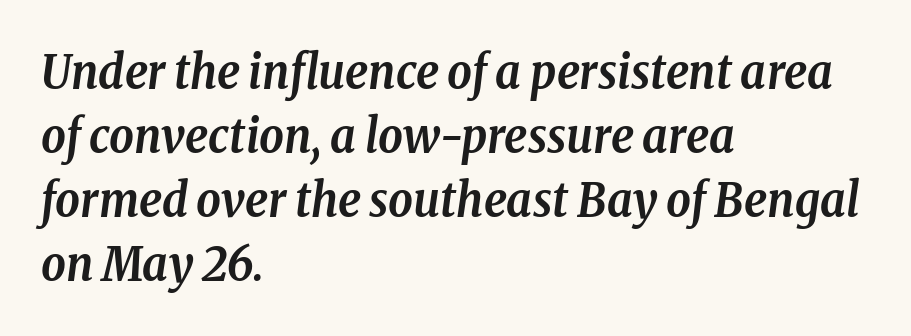
The image shows 48 px semibold, condensed serif type, italic (leaning right); set left-aligned, normal line spacing (1.33x), normal letter spacing, not underlined; low stroke contrast and a medium x-height.
